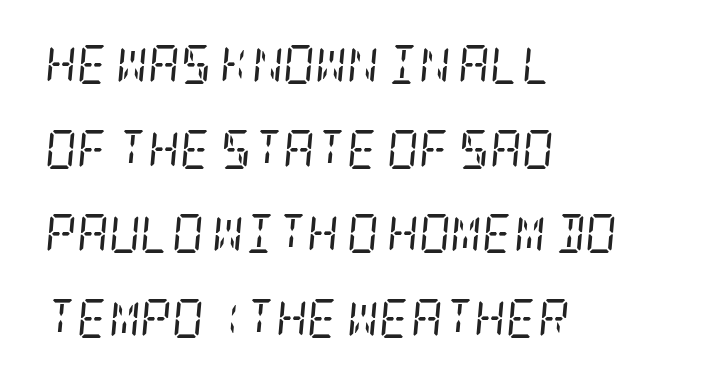
Q: Is the text bold? A: No.
Q: Is the text italic (slanted)? A: Yes, it leans right by about 5 degrees.
Q: Is the typeface a serif or a sans-serif typeface? A: Serif.
Q: Is the text underlined? A: No.
Q: How is the paragraph aligned? A: Left-aligned.
Q: Is the spacing between letters normal or unusually wide? A: Normal.
Q: Is the spacing between lines tight, normal or loose? A: Loose.
Q: Width (condensed, normal, or wide)? A: Condensed.
Q: Stroke contrast? A: Low.
Q: x-height? A: Large.
